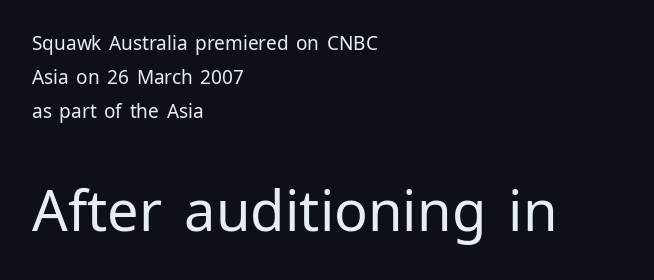
The image shows 56 px regular-weight sans-serif type, upright; set left-aligned, line spacing 1.8x, normal letter spacing, not underlined; the second (bottom) block is 2.95x larger; low stroke contrast and a medium x-height.
